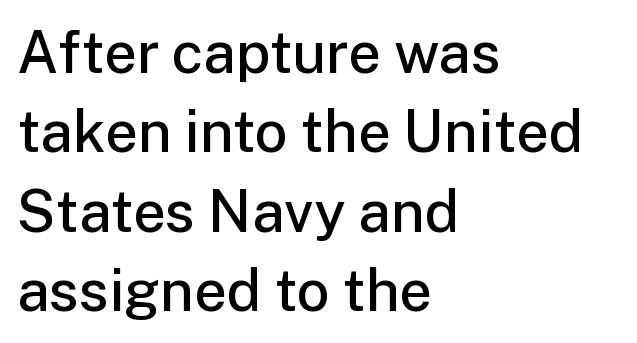
The image shows 58 px semibold sans-serif type, upright; set left-aligned, normal line spacing (1.37x), normal letter spacing, not underlined; low stroke contrast and a medium x-height.
